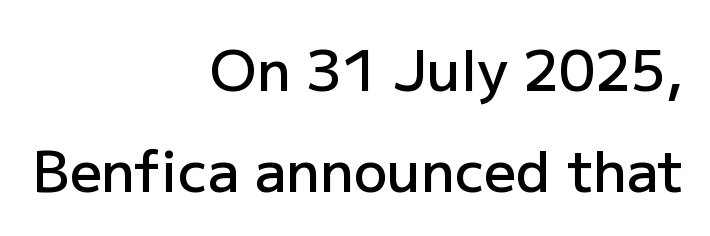
The image shows 56 px semibold sans-serif type, upright; set right-aligned, line spacing 1.81x, normal letter spacing, not underlined; low stroke contrast and a medium x-height.
